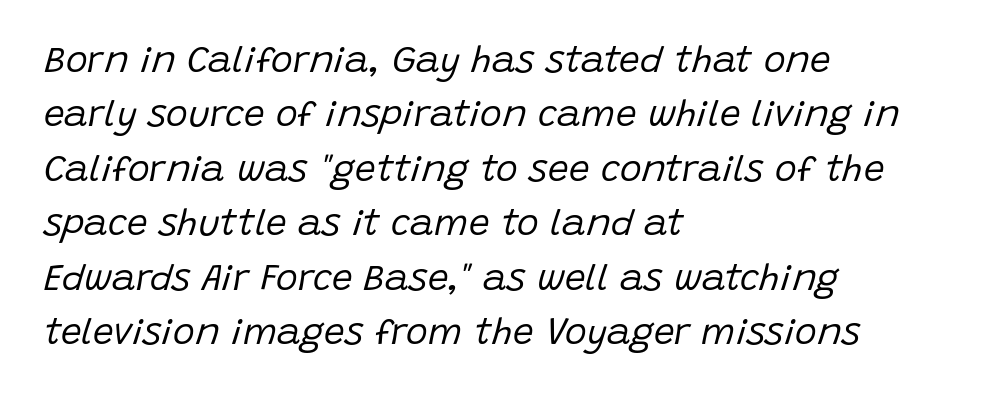
Character widths vary here, with narrow letters taking less room than wide ones. Tracking value appears to be zero — textbook default spacing. A clean baseline with only descenders dipping below it. The typeface has the unassuming heft of standard copy or less. There's an unmistakable incline to the writing here.
